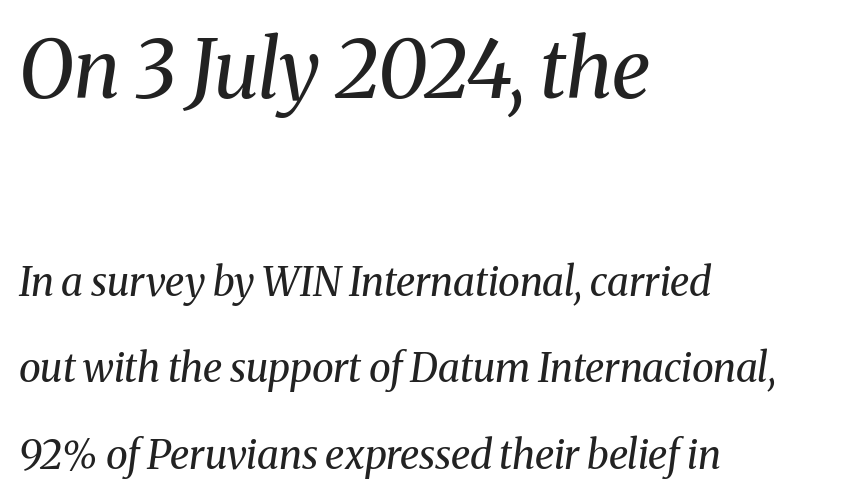
The specimen reads as italic at a glance. Size contrast runs from large at the top to small at the bottom. You could call the tracking neutral — neither tight nor loose. Layout note: lines flush left. The block of text is sparse from top to bottom, with ample space between rows.
